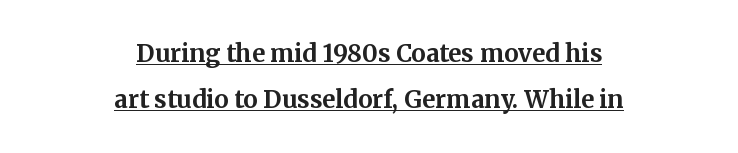
{"italic": "no", "bold": "yes", "underline": "yes", "align": "center", "line_spacing": "loose", "line_spacing_ratio": 1.91, "letter_spacing": "normal", "letter_spacing_em": 0.0, "glyph_px": 24}
